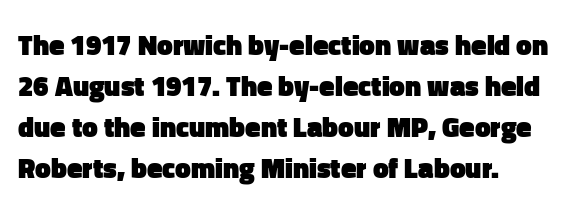
The image shows 28 px heavy sans-serif type, upright; set left-aligned, normal line spacing (1.47x), normal letter spacing, not underlined; low stroke contrast and a medium x-height.
